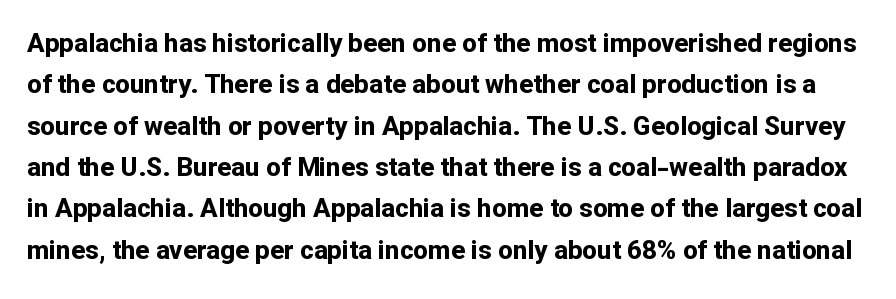
The image shows 26 px bold type, upright; set normal line spacing (1.59x), normal letter spacing, not underlined.
